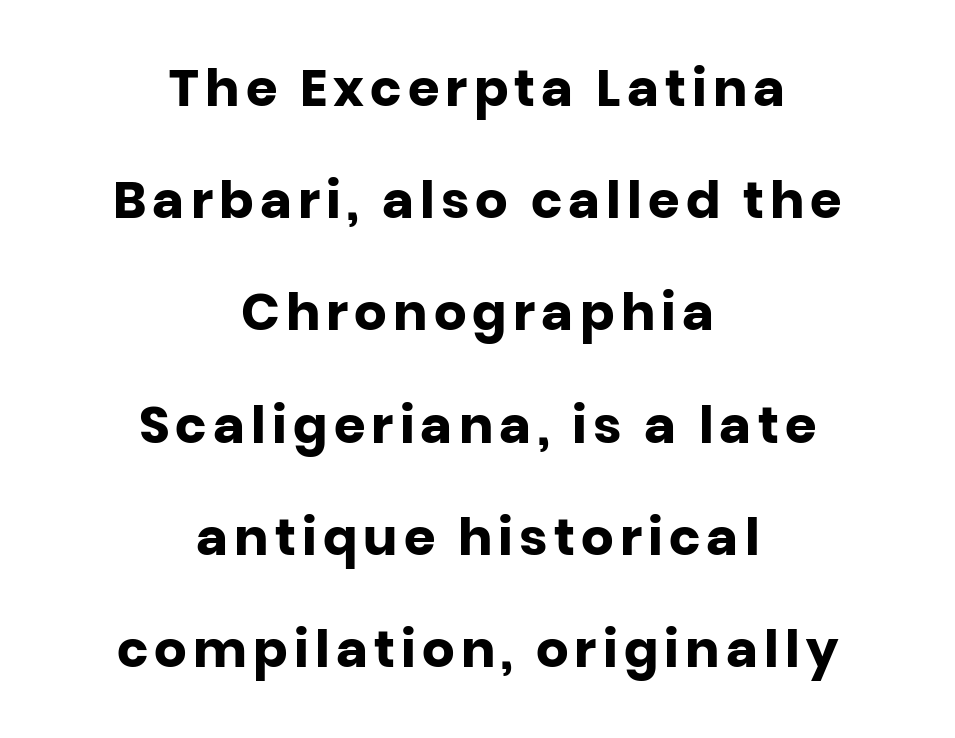
The image shows 51 px heavy sans-serif type, upright; set centered, loose line spacing (2.2x), not underlined; low stroke contrast and a large x-height.
